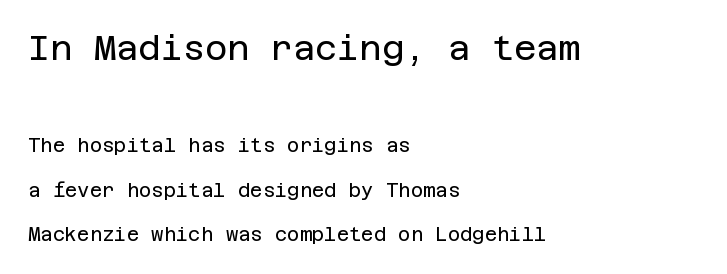
Font category for this specimen: sans-serif. Widely set lines give the paragraph a tall, airy silhouette. Leftover space on each line is placed entirely after the last word. Students, note that the glyphs here touch the page at normal intervals. Caption: face not bold, strokes unweighted.
